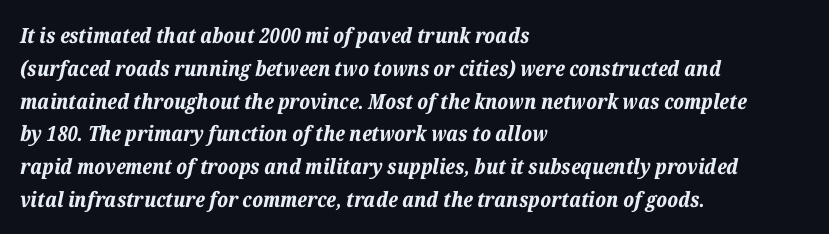
{"italic": "yes", "lean": "right", "slant_degrees": 12, "bold": "yes", "underline": "no", "align": "left", "line_spacing": "normal", "line_spacing_ratio": 1.56, "letter_spacing": "normal", "letter_spacing_em": 0.0, "glyph_px": 21}
